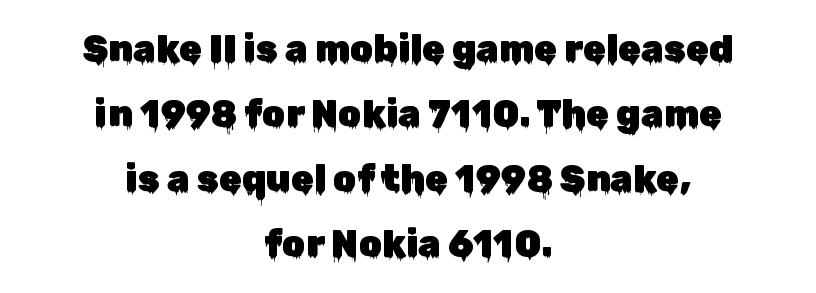
The letters advance in unequal steps, a hallmark of proportional type. Caption: multi-line text, centered on the measure. Letter spacing: default. Posture: upright roman.
